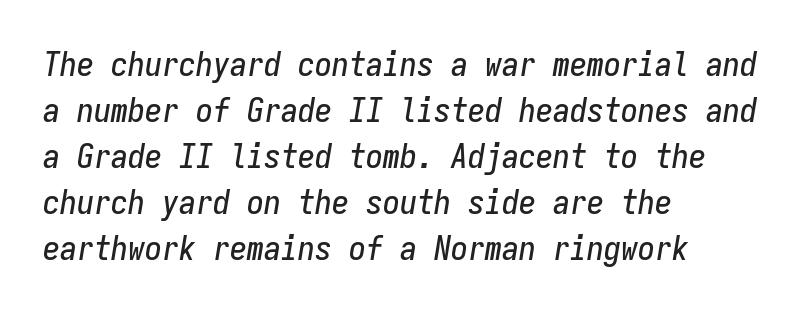
The image shows 34 px condensed type, italic (leaning right), monospaced; set left-aligned, normal line spacing (1.35x), normal letter spacing, not underlined; low stroke contrast and a medium x-height.
